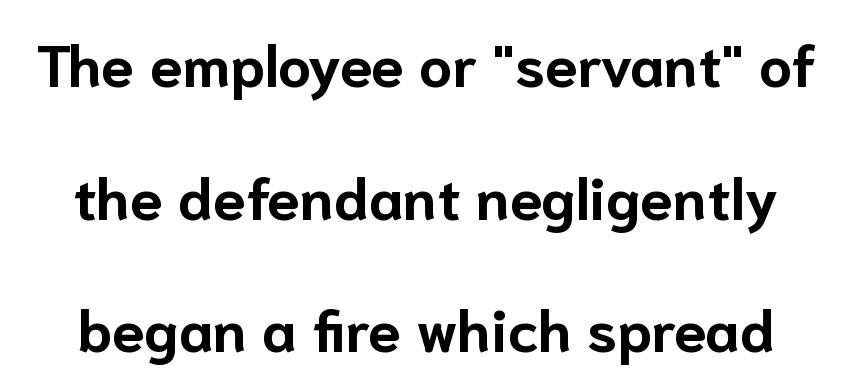
{"serif": "no", "italic": "no", "bold": "yes", "weight": "bold", "width": "normal", "stroke_contrast": "low", "x_height": "medium", "monospaced": "no", "underline": "no", "line_spacing": "loose", "line_spacing_ratio": 2.25, "letter_spacing": "normal", "letter_spacing_em": 0.0, "glyph_px": 59}
